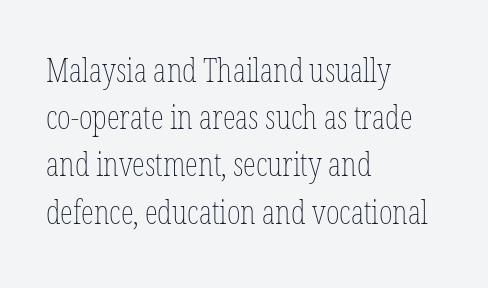
Q: Is the text bold? A: No.
Q: Is the text italic (slanted)? A: No, it is upright.
Q: Is the text underlined? A: No.
Q: How is the paragraph aligned? A: Left-aligned.
Q: Is the spacing between letters normal or unusually wide? A: Normal.
Q: Is the spacing between lines tight, normal or loose? A: Normal.
Q: Width (condensed, normal, or wide)? A: Condensed.
Q: Stroke contrast? A: Low.
Q: x-height? A: Medium.
Q: Monospaced? A: No.
